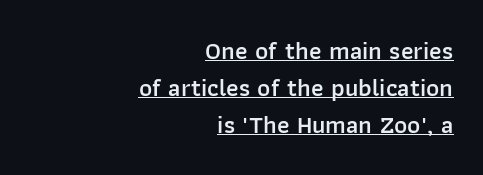
The image shows 25 px text type, upright; set right-aligned, normal line spacing (1.48x), normal letter spacing, underlined.
